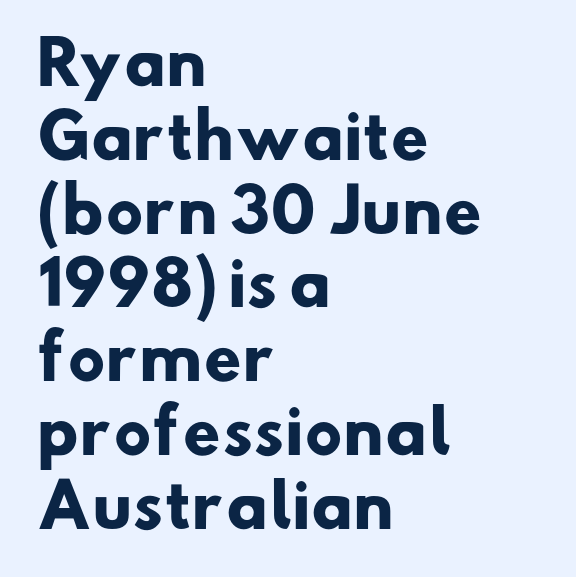
Q: Is the text bold? A: Yes.
Q: Is the typeface a serif or a sans-serif typeface? A: Sans-serif.
Q: Is the text underlined? A: No.
Q: How is the paragraph aligned? A: Left-aligned.
Q: Is the spacing between letters normal or unusually wide? A: Normal.
Q: Width (condensed, normal, or wide)? A: Normal.
Q: Stroke contrast? A: Low.
Q: x-height? A: Small.
Q: Monospaced? A: No.
